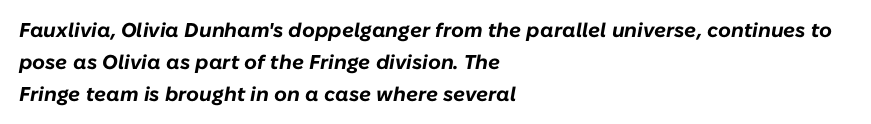
Does the copy run flush right? No — it runs flush left. The space directly below the letters is spotless. The gaps between neighbouring characters are ordinary and unremarkable. Set as a true bold cut, around the 700 mark.
